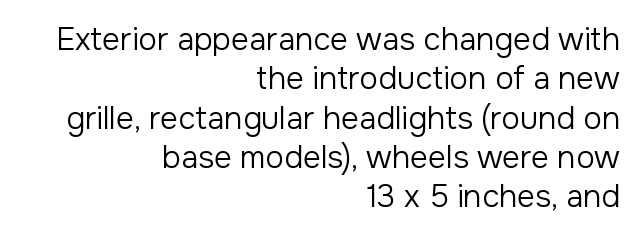
{"serif": "no", "italic": "no", "bold": "no", "weight": "regular", "width": "normal", "stroke_contrast": "low", "x_height": "medium", "monospaced": "no", "underline": "no", "align": "right", "line_spacing": "normal", "line_spacing_ratio": 1.27, "letter_spacing": "normal", "letter_spacing_em": 0.0, "glyph_px": 31}
